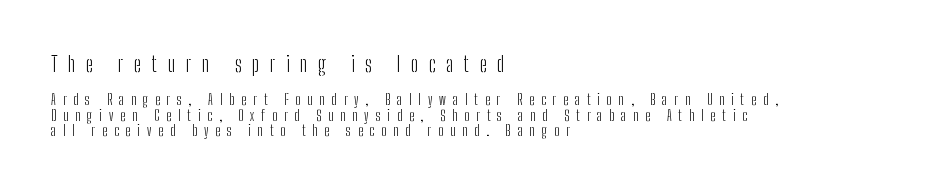
Which of the two is more prominent by size? The first, at the top. Spacing between characters has been opened up far beyond the box default. Descenders hang freely into open space. Vertically, the passage feels compressed, each row crowding the next. The rendering anchors every line to the left-hand side.
